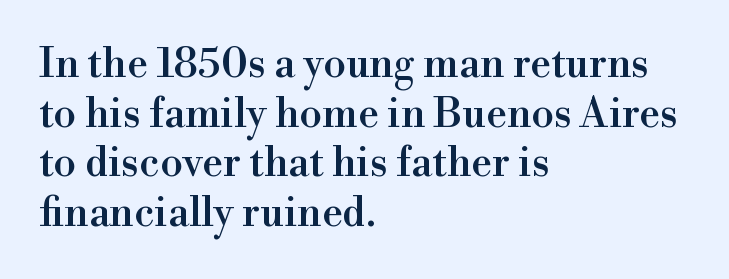
{"serif": "yes", "italic": "no", "width": "normal", "stroke_contrast": "high", "x_height": "small", "monospaced": "no", "underline": "no", "align": "left", "line_spacing_ratio": 1.21, "letter_spacing": "normal", "letter_spacing_em": 0.0, "glyph_px": 41}
